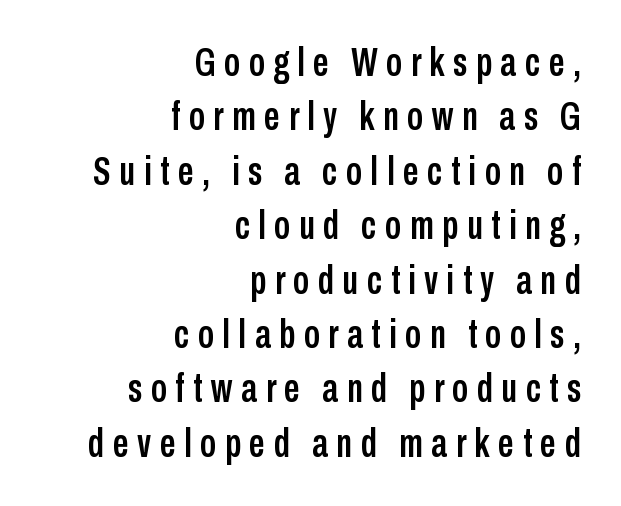
The image shows 40 px condensed sans-serif type, upright; set right-aligned, normal line spacing (1.36x), unusually wide letter spacing (+0.21 em), not underlined; low stroke contrast and a medium x-height.
